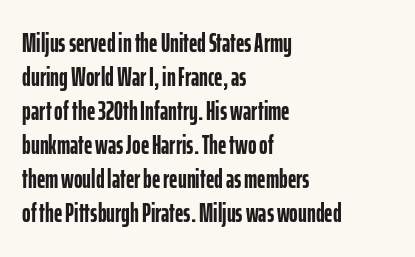
Q: Is the text bold? A: Yes.
Q: Is the text italic (slanted)? A: No, it is upright.
Q: Is the text underlined? A: No.
Q: How is the paragraph aligned? A: Left-aligned.
Q: Is the spacing between letters normal or unusually wide? A: Normal.
Q: Is the spacing between lines tight, normal or loose? A: Normal.
